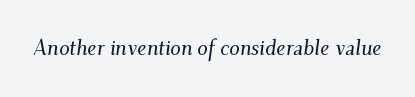
Looking at the ascenders, they clearly lean. Underlining? Definitely not there. The passage shown has conventional tracking throughout.
